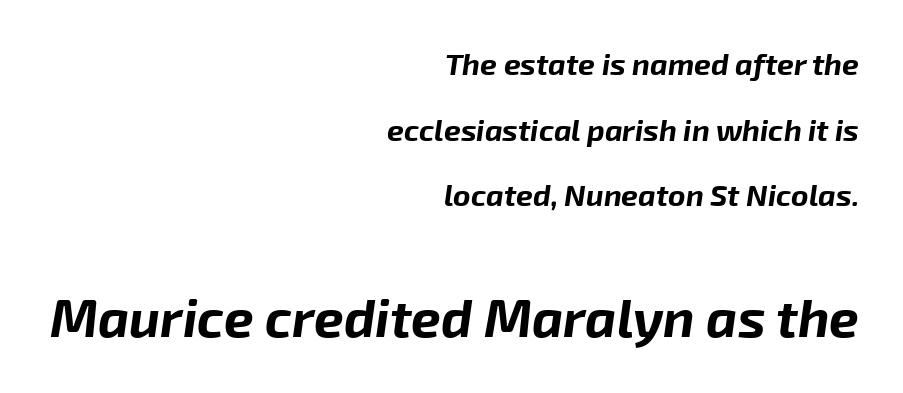
When letters slant like this, we call the style italic. The more generous point size was reserved for the lower chunk. Just letters on the line, the space beneath them empty. Tracking value appears to be zero — textbook default spacing. Weight check: bold — yes, fully.
